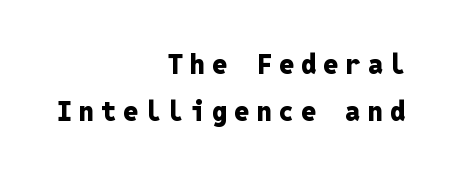
The image shows 27 px bold type, upright; set right-aligned, line spacing 1.75x, unusually wide letter spacing (+0.26 em), not underlined.
